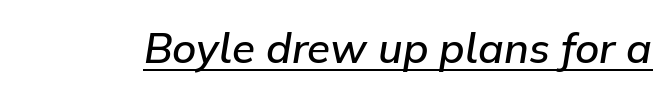
{"italic": "yes", "lean": "right", "slant_degrees": 9, "bold": "semi", "weight": "semibold", "width": "normal", "stroke_contrast": "low", "x_height": "medium", "monospaced": "no", "underline": "yes", "letter_spacing": "normal", "letter_spacing_em": 0.0, "glyph_px": 42}
